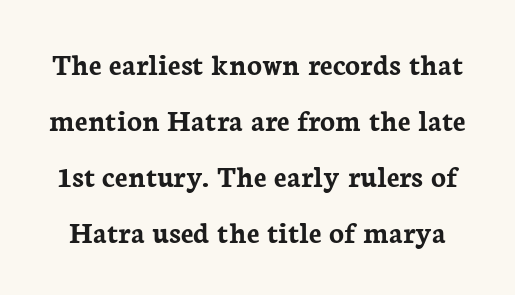
Q: Is the text bold? A: Yes.
Q: Is the text italic (slanted)? A: No, it is upright.
Q: Is the typeface a serif or a sans-serif typeface? A: Serif.
Q: Is the text underlined? A: No.
Q: Is the spacing between letters normal or unusually wide? A: Normal.
Q: Width (condensed, normal, or wide)? A: Normal.
Q: Stroke contrast? A: Low.
Q: x-height? A: Medium.
Q: Monospaced? A: No.
